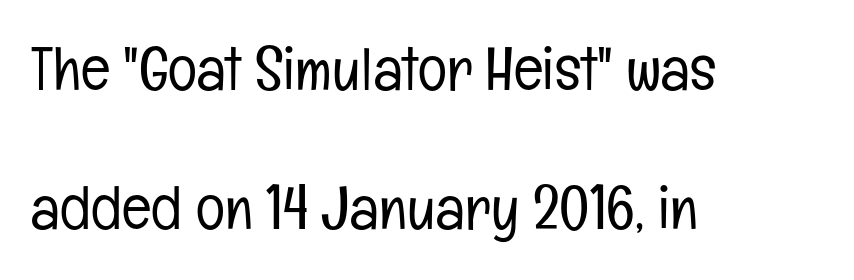
The image shows 61 px light, condensed sans-serif type, upright; set left-aligned, loose line spacing (2.28x), normal letter spacing, not underlined; low stroke contrast and a medium x-height.
